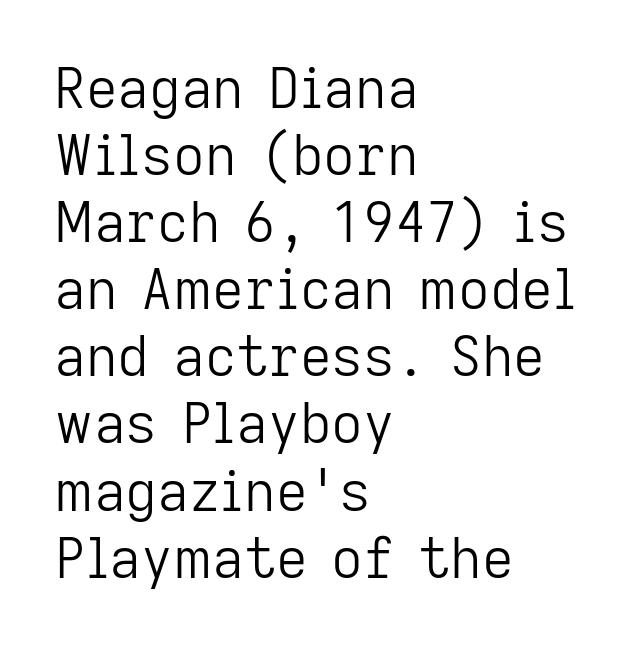
The image shows 55 px light sans-serif type, upright; set left-aligned, line spacing 1.22x, normal letter spacing, not underlined; low stroke contrast and a medium x-height.
